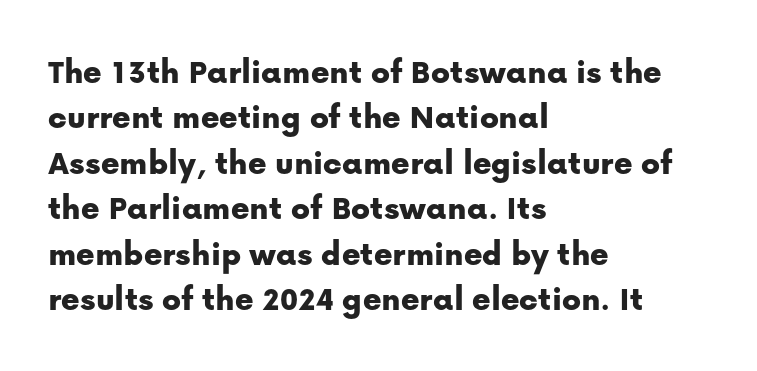
{"serif": "no", "italic": "no", "width": "normal", "stroke_contrast": "low", "x_height": "medium", "monospaced": "no", "underline": "no", "align": "left", "line_spacing": "normal", "line_spacing_ratio": 1.3, "letter_spacing": "normal", "letter_spacing_em": 0.0, "glyph_px": 35}
